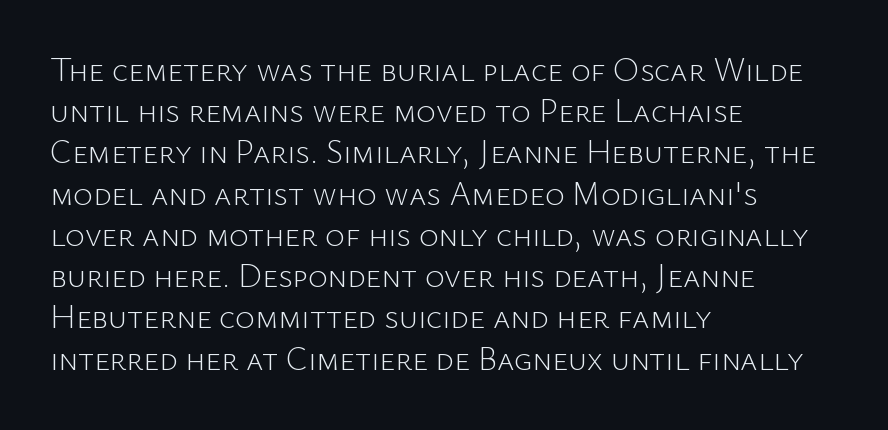
The letters carry no serifs — their stems end cleanly without finishing strokes. The font's upright variant was chosen for this text. You could not count columns in this text — the font is proportionally spaced. Letters rest on an invisible, unmarked baseline. Here the glyphs are tracked normally, forming tight word shapes.
